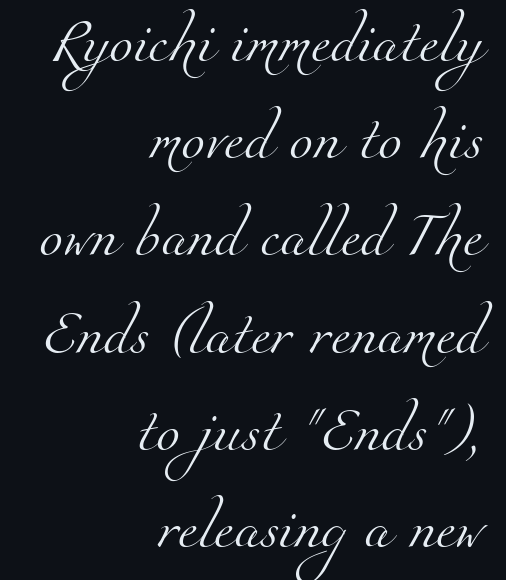
The image shows 43 px light serif type; set right-aligned, loose line spacing (2.26x), normal letter spacing, not underlined; medium stroke contrast and a small x-height.
